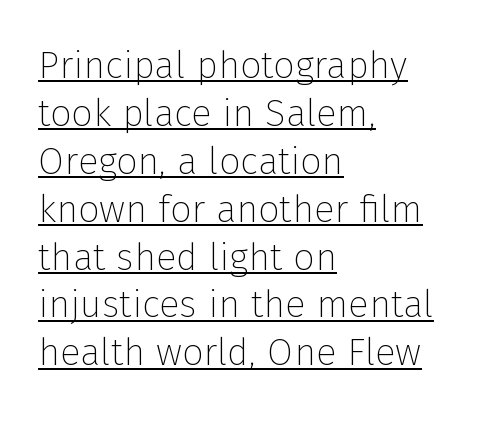
Think of a printed novel: that variable character pitch is what you see here. Weight: regular or lighter. The specimen reads as upright at a glance. Compared with a centered layout, this one pins lines to the left instead. Words appear dense and cohesive because spacing is normal.
